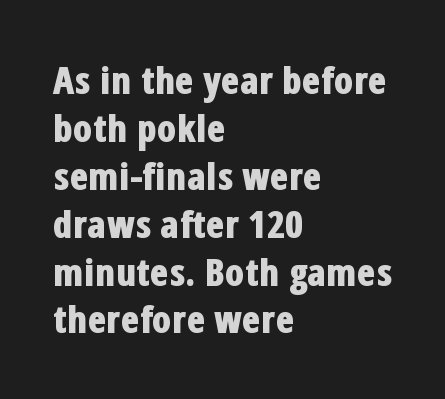
The image shows 38 px bold, condensed sans-serif type, upright; set left-aligned, normal line spacing (1.26x), normal letter spacing, not underlined; low stroke contrast and a medium x-height.
